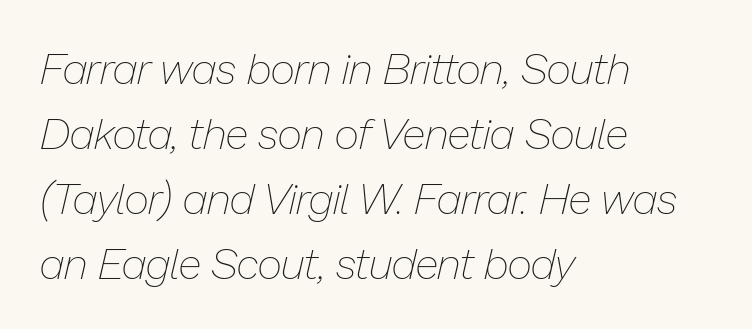
Notice how descenders clear the ascenders below comfortably — that's standard leading. Clear beneath every line of the passage. Does extra space separate the letters? No, they use regular spacing. No extra ink here — the face is not bold. These lines are set flush left with a ragged right edge. Every character sits at an angle, as italics do.
